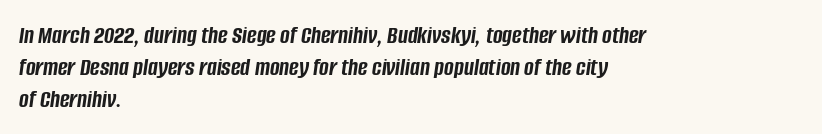
Q: Is the text bold? A: Yes.
Q: Is the text italic (slanted)? A: Yes, it leans right by about 8 degrees.
Q: Is the text underlined? A: No.
Q: How is the paragraph aligned? A: Left-aligned.
Q: Is the spacing between letters normal or unusually wide? A: Normal.
